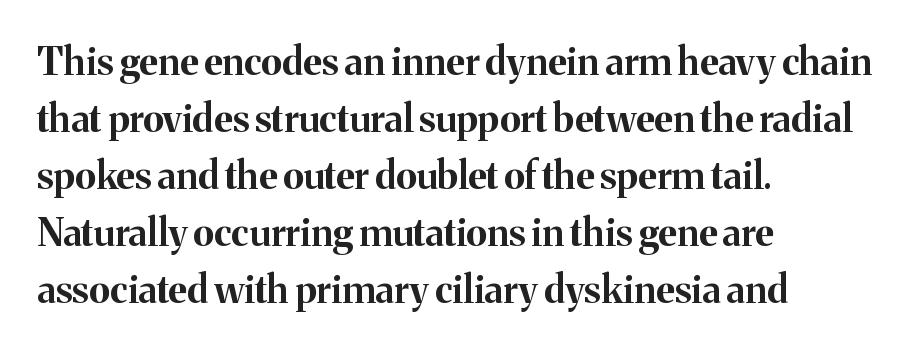
The space beneath each line is pristine and unruled. Is there much room between lines? A standard amount, neither cramped nor airy. Upright lettering throughout. The compositor pushed each line to the left boundary. Does extra space separate the letters? No, they use regular spacing.
